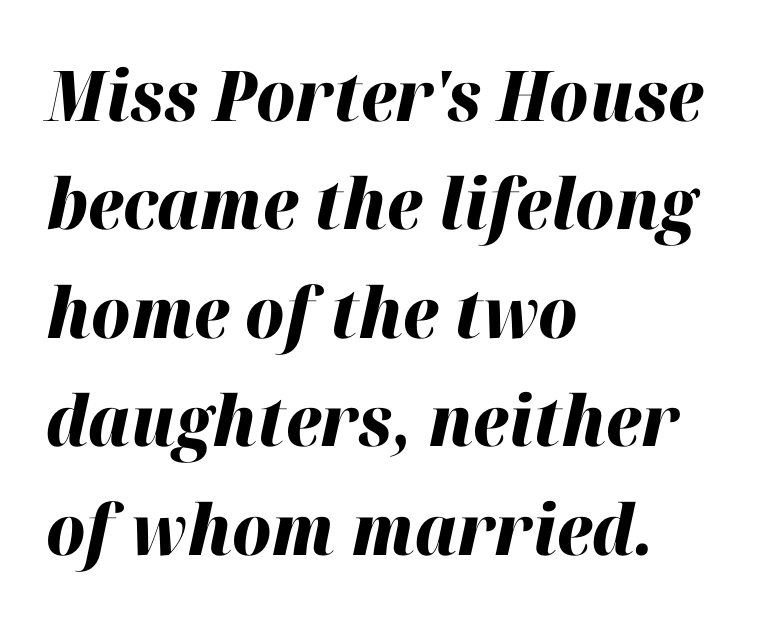
{"italic": "yes", "lean": "right", "slant_degrees": 12, "bold": "yes", "weight": "heavy", "width": "normal", "stroke_contrast": "high", "x_height": "medium", "monospaced": "no", "underline": "no", "align": "left", "line_spacing": "normal", "line_spacing_ratio": 1.55, "letter_spacing": "normal", "letter_spacing_em": 0.0, "glyph_px": 70}
